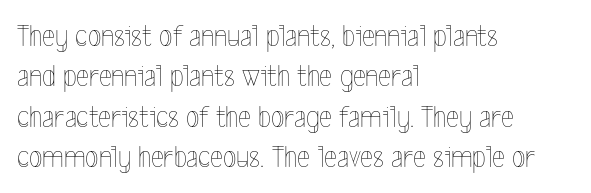
{"italic": "no", "bold": "no", "weight": "thin", "width": "condensed", "x_height": "medium", "monospaced": "no", "underline": "no", "align": "left", "line_spacing": "normal", "line_spacing_ratio": 1.3, "letter_spacing": "normal", "letter_spacing_em": 0.0, "glyph_px": 31}
